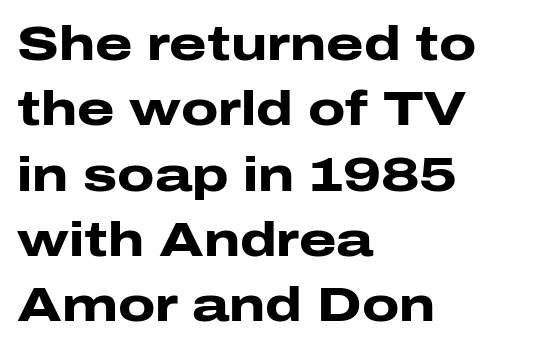
This is roman type, the default non-slanted kind. Look at the bottom of the vertical strokes: they stop flat, with no serifs. Bare-footed words on every line. The lines are quadded left. Compared with an ordinary text face, these strokes are far heavier — a full bold.
